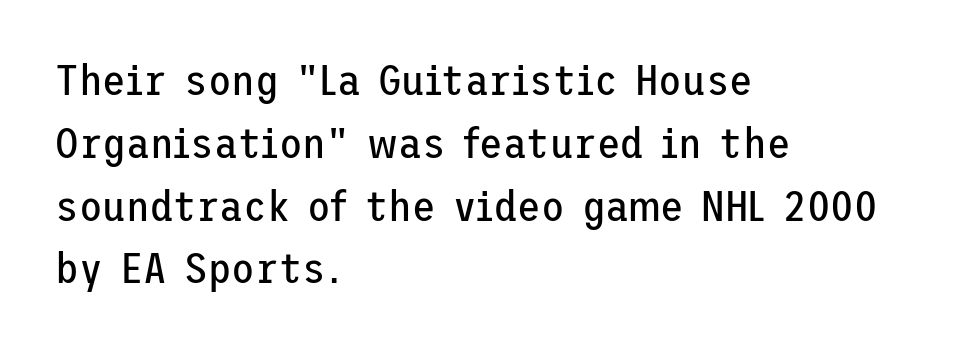
The passage shown is not underscored anywhere. A typesetter would call this leading conventional body-copy spacing. Heft: none added — not bold. Nothing sits at the stroke ends, so this counts as sans-serif. Italic: no, the glyphs are upright roman. The ragged edge is on the right, which tells us the setting is flush left.
